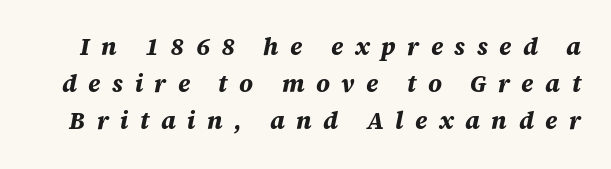
A typesetter would mark this as italic. Check under the words: just untouched page. Vertically, the passage feels balanced, rows spaced as you'd expect. In terms of letterspacing, this is a distinctly airy, spread setting. You'd pick this weight for a headline — it's a proper bold.
